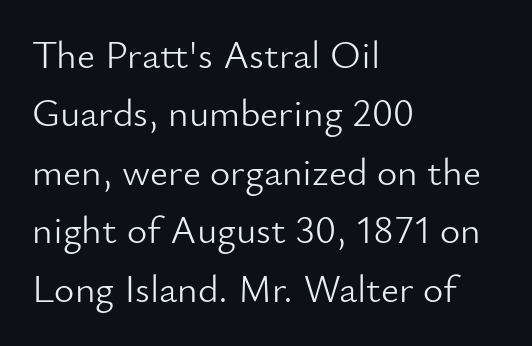
The image shows 39 px light sans-serif type, upright; set left-aligned, normal line spacing (1.5x), normal letter spacing, not underlined; low stroke contrast and a small x-height.
